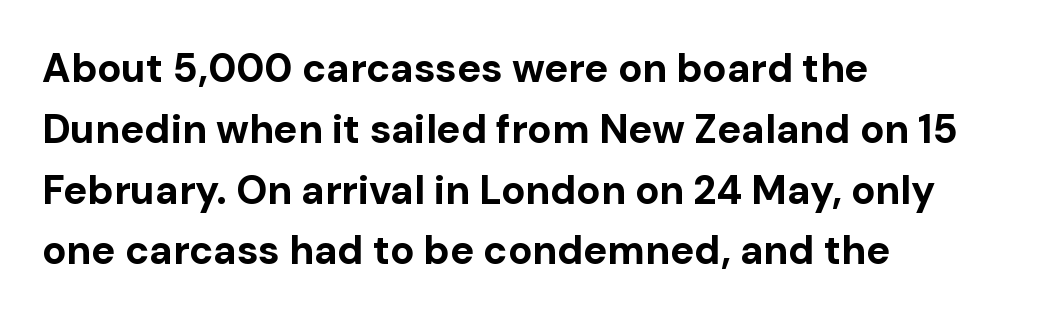
Q: Is the text bold? A: Yes.
Q: Is the text italic (slanted)? A: No, it is upright.
Q: Is the typeface a serif or a sans-serif typeface? A: Sans-serif.
Q: Is the text underlined? A: No.
Q: How is the paragraph aligned? A: Left-aligned.
Q: Is the spacing between letters normal or unusually wide? A: Normal.
Q: Is the spacing between lines tight, normal or loose? A: Normal.
Q: Width (condensed, normal, or wide)? A: Normal.
Q: Stroke contrast? A: Low.
Q: x-height? A: Medium.
Q: Monospaced? A: No.
